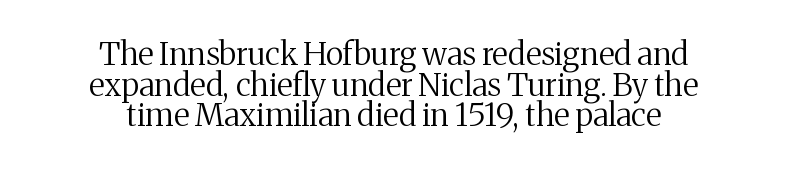
The image shows 32 px regular-weight serif type, upright; set centered, tight line spacing (0.96x), normal letter spacing, not underlined; medium stroke contrast and a medium x-height.
